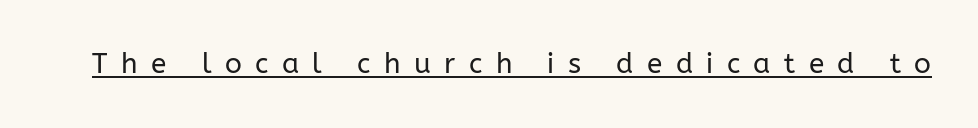
{"serif": "no", "italic": "no", "bold": "no", "weight": "regular", "width": "normal", "stroke_contrast": "low", "x_height": "medium", "monospaced": "no", "underline": "yes", "letter_spacing": "wide", "letter_spacing_em": 0.48, "glyph_px": 28}
